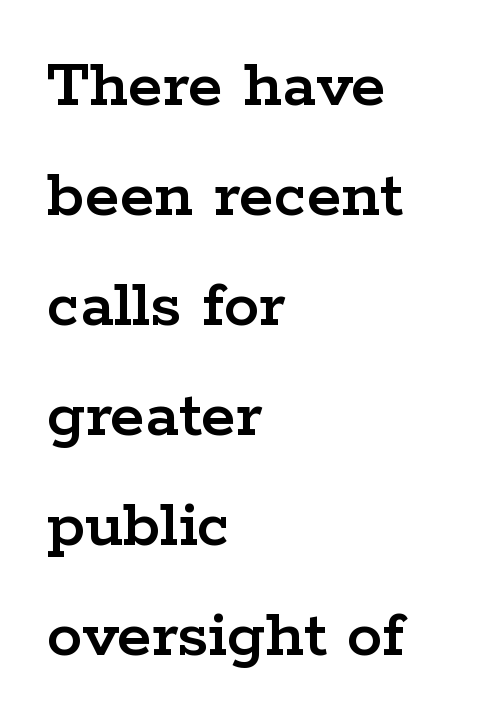
Q: Is the text italic (slanted)? A: No, it is upright.
Q: Is the typeface a serif or a sans-serif typeface? A: Serif.
Q: Is the text underlined? A: No.
Q: How is the paragraph aligned? A: Left-aligned.
Q: Is the spacing between letters normal or unusually wide? A: Normal.
Q: Is the spacing between lines tight, normal or loose? A: Normal.
Q: Width (condensed, normal, or wide)? A: Wide.
Q: Stroke contrast? A: Low.
Q: x-height? A: Medium.
Q: Monospaced? A: No.
